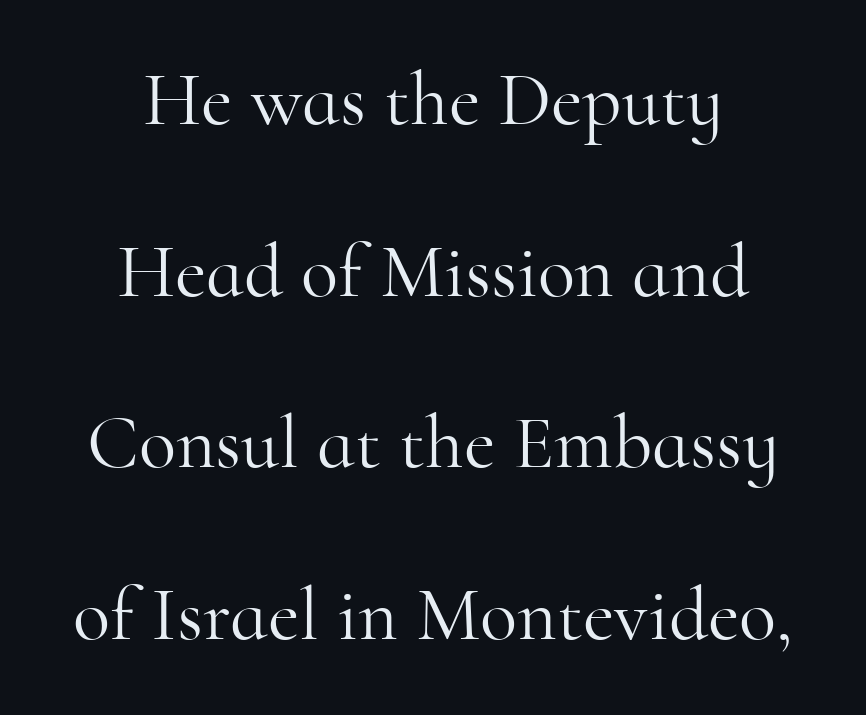
{"serif": "yes", "italic": "no", "bold": "no", "weight": "light", "width": "normal", "stroke_contrast": "high", "x_height": "small", "monospaced": "no", "underline": "no", "align": "center", "line_spacing": "loose", "line_spacing_ratio": 2.23, "letter_spacing": "normal", "letter_spacing_em": 0.0, "glyph_px": 77}
